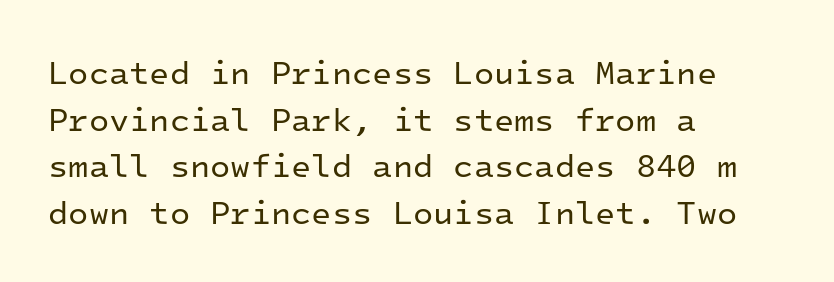
The rendering uses typewriter-style spacing with identical character cells. Interline gaps are of average width in this sample. The space directly below the letters is spotless. Left-aligned paragraph, ragged on the right.
